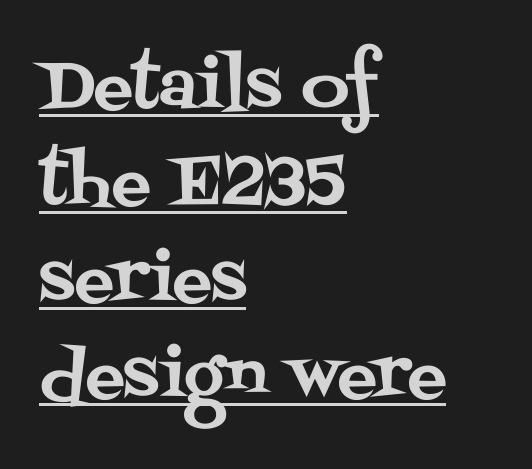
The image shows 66 px serif type, upright; set left-aligned, normal line spacing (1.46x), normal letter spacing, underlined; medium stroke contrast and a large x-height.
